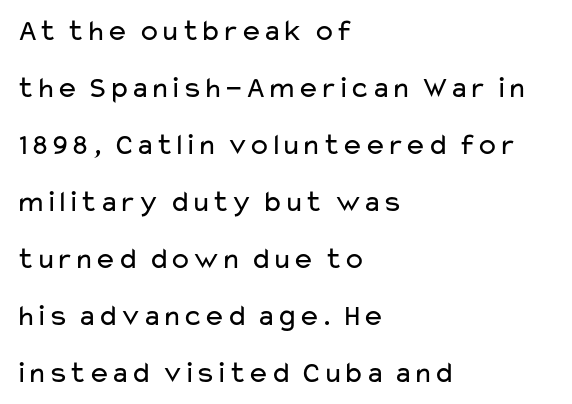
Leading is clearly above the norm, producing a sparse column. The rendering anchors every line to the left-hand side. It's the straight-up-and-down kind of type. Unlike a traditional serif, this face leaves its strokes unadorned. Letter spacing: default. Nothing heavy about these letters — not bold at all.
